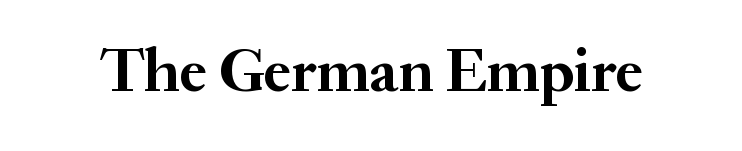
Q: Is the text bold? A: Yes.
Q: Is the text italic (slanted)? A: No, it is upright.
Q: Is the typeface a serif or a sans-serif typeface? A: Serif.
Q: Is the text underlined? A: No.
Q: Is the spacing between letters normal or unusually wide? A: Normal.
Q: Width (condensed, normal, or wide)? A: Normal.
Q: Stroke contrast? A: Medium.
Q: x-height? A: Small.
Q: Monospaced? A: No.
